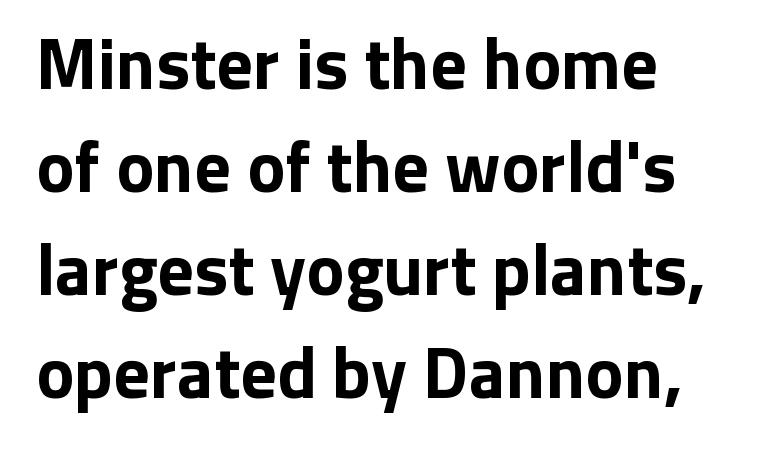
Q: Is the text bold? A: Yes.
Q: Is the text italic (slanted)? A: No, it is upright.
Q: Is the typeface a serif or a sans-serif typeface? A: Sans-serif.
Q: Is the text underlined? A: No.
Q: Is the spacing between letters normal or unusually wide? A: Normal.
Q: Is the spacing between lines tight, normal or loose? A: Normal.
Q: Width (condensed, normal, or wide)? A: Normal.
Q: Stroke contrast? A: Low.
Q: x-height? A: Medium.
Q: Monospaced? A: No.
